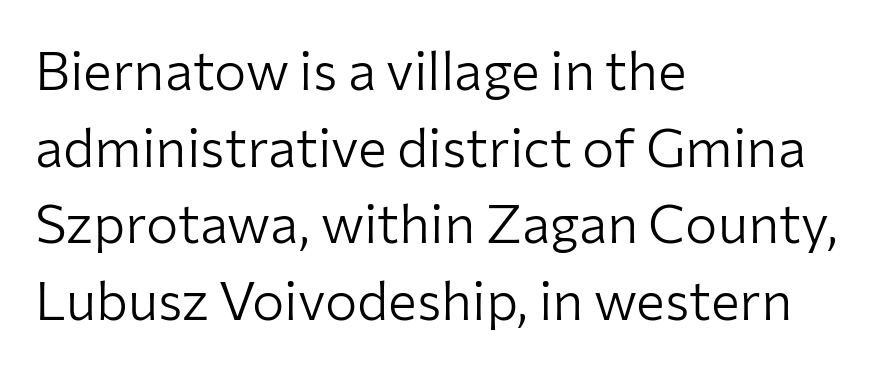
{"serif": "no", "italic": "no", "bold": "no", "weight": "light", "width": "normal", "stroke_contrast": "low", "x_height": "medium", "monospaced": "no", "underline": "no", "align": "left", "line_spacing": "normal", "line_spacing_ratio": 1.42, "letter_spacing": "normal", "letter_spacing_em": 0.0, "glyph_px": 54}
